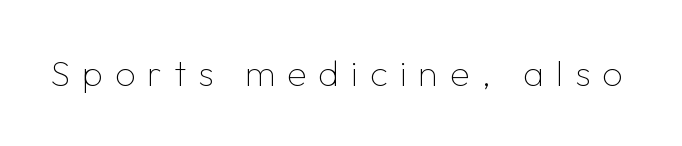
Q: Is the text bold? A: No.
Q: Is the text italic (slanted)? A: No, it is upright.
Q: Is the typeface a serif or a sans-serif typeface? A: Sans-serif.
Q: Is the text underlined? A: No.
Q: Is the spacing between letters normal or unusually wide? A: Unusually wide.
Q: Width (condensed, normal, or wide)? A: Normal.
Q: Stroke contrast? A: Low.
Q: x-height? A: Medium.
Q: Monospaced? A: No.
